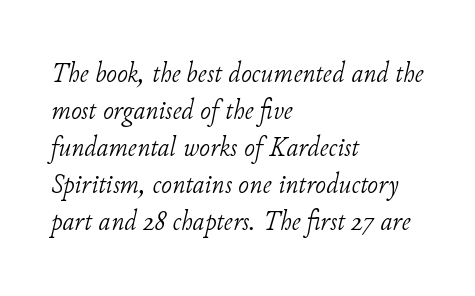
{"serif": "yes", "italic": "yes", "lean": "right", "slant_degrees": 11, "bold": "no", "weight": "light", "width": "normal", "stroke_contrast": "low", "x_height": "small", "monospaced": "no", "underline": "no", "align": "left", "line_spacing": "normal", "line_spacing_ratio": 1.28, "letter_spacing": "normal", "letter_spacing_em": 0.0, "glyph_px": 29}
